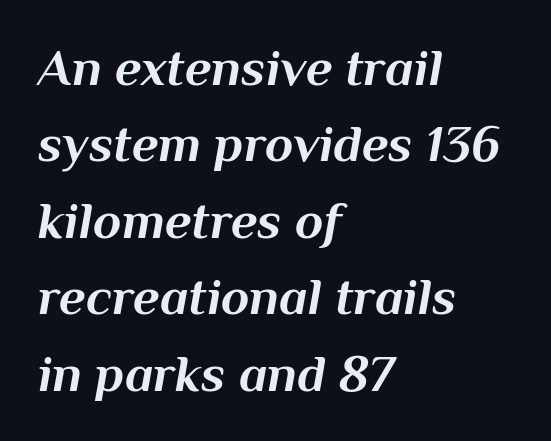
{"italic": "yes", "lean": "right", "slant_degrees": 10, "bold": "yes", "weight": "bold", "width": "normal", "stroke_contrast": "medium", "x_height": "medium", "monospaced": "no", "underline": "no", "align": "left", "line_spacing": "normal", "line_spacing_ratio": 1.47, "letter_spacing": "normal", "letter_spacing_em": 0.0, "glyph_px": 52}
